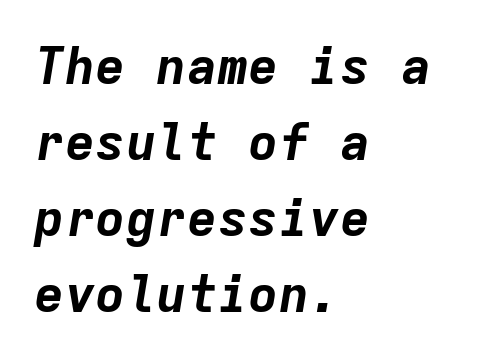
The image shows 51 px bold type, italic (leaning right), monospaced; set left-aligned, normal line spacing (1.49x), normal letter spacing, not underlined; low stroke contrast and a medium x-height.
